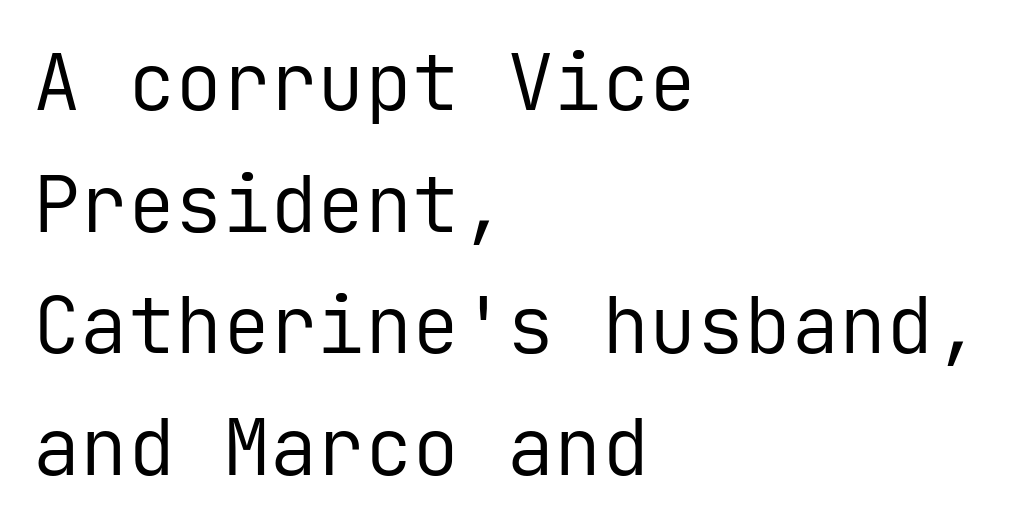
The image shows 79 px regular-weight sans-serif type, upright, monospaced; set left-aligned, normal line spacing (1.54x), normal letter spacing, not underlined; low stroke contrast and a medium x-height.
